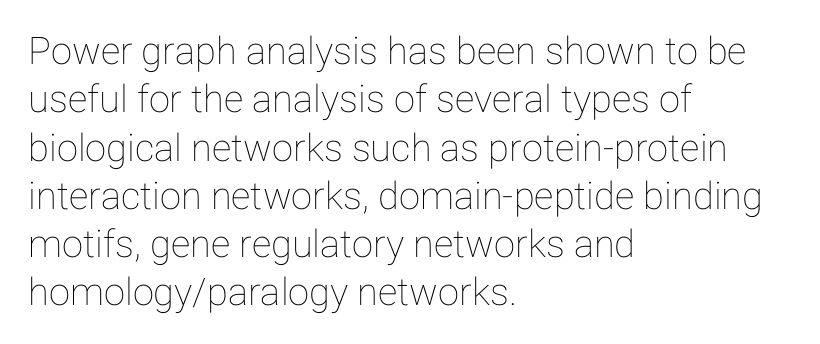
The image shows 38 px text type, upright; set left-aligned, normal line spacing (1.27x), normal letter spacing, not underlined; low stroke contrast and a medium x-height.
